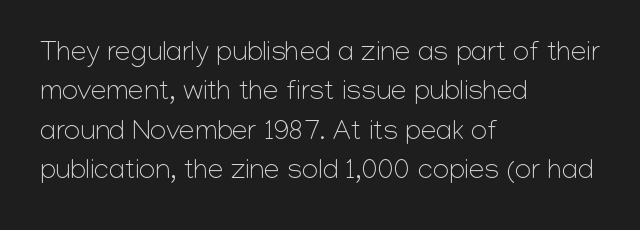
The image shows 28 px light sans-serif type, upright; set left-aligned, normal line spacing (1.41x), normal letter spacing, not underlined; low stroke contrast and a medium x-height.
